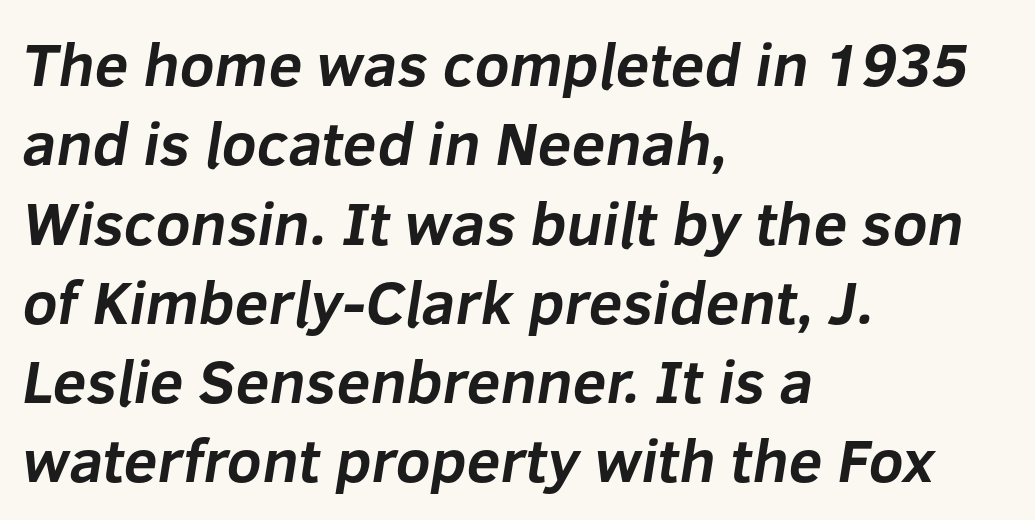
Nothing unusual about the tracking: characters are spaced as the font intends. Nobody drew a line under any word here. Typographic density is high because the face is bold. The typeface chosen for these lines omits serifs. Each letter keeps its own natural width here, so spacing adapts to shape. Regular leading.
